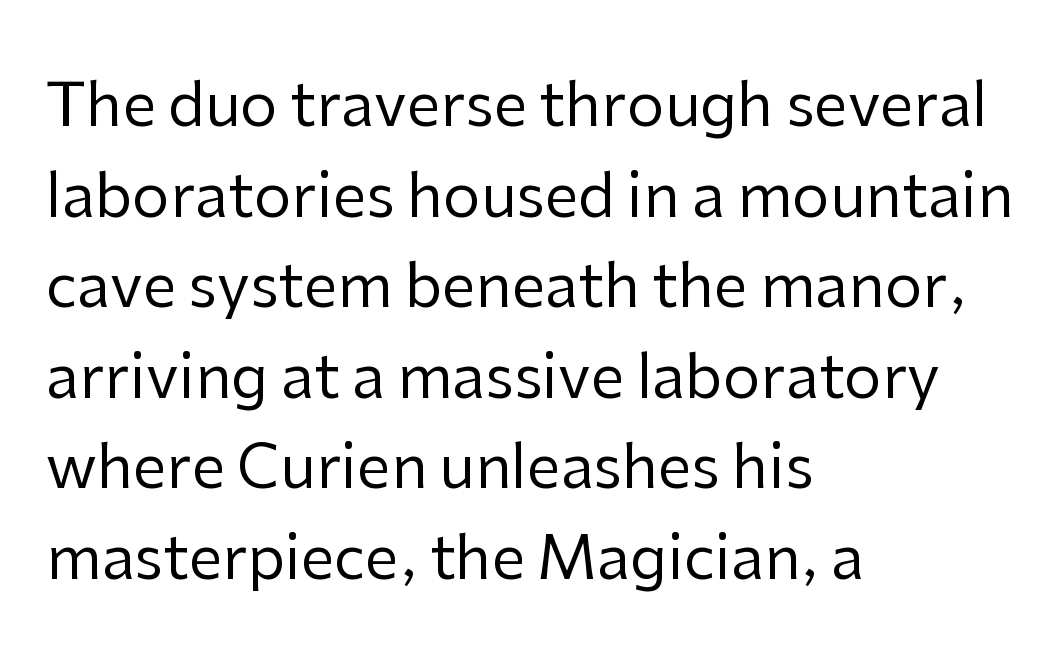
Q: Is the text bold? A: No.
Q: Is the text italic (slanted)? A: No, it is upright.
Q: Is the typeface a serif or a sans-serif typeface? A: Sans-serif.
Q: Is the text underlined? A: No.
Q: How is the paragraph aligned? A: Left-aligned.
Q: Is the spacing between letters normal or unusually wide? A: Normal.
Q: Is the spacing between lines tight, normal or loose? A: Normal.
Q: Width (condensed, normal, or wide)? A: Normal.
Q: Stroke contrast? A: Low.
Q: x-height? A: Medium.
Q: Monospaced? A: No.
